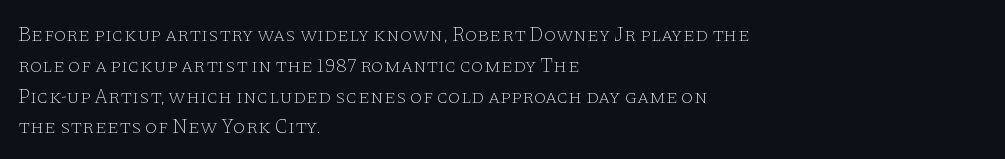
Q: Is the text bold? A: No.
Q: Is the text italic (slanted)? A: No, it is upright.
Q: Is the text underlined? A: No.
Q: How is the paragraph aligned? A: Left-aligned.
Q: Is the spacing between letters normal or unusually wide? A: Normal.
Q: Is the spacing between lines tight, normal or loose? A: Normal.
